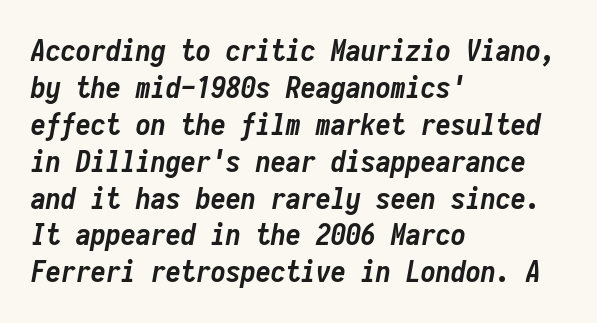
The image shows 30 px semibold, condensed type, italic (leaning right), monospaced; set left-aligned, line spacing 1.23x, normal letter spacing, not underlined; low stroke contrast and a medium x-height.
